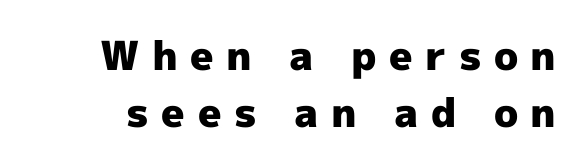
{"serif": "no", "italic": "no", "bold": "yes", "weight": "heavy", "width": "normal", "x_height": "medium", "monospaced": "no", "underline": "no", "line_spacing": "normal", "line_spacing_ratio": 1.42, "letter_spacing": "wide", "letter_spacing_em": 0.31, "glyph_px": 40}
